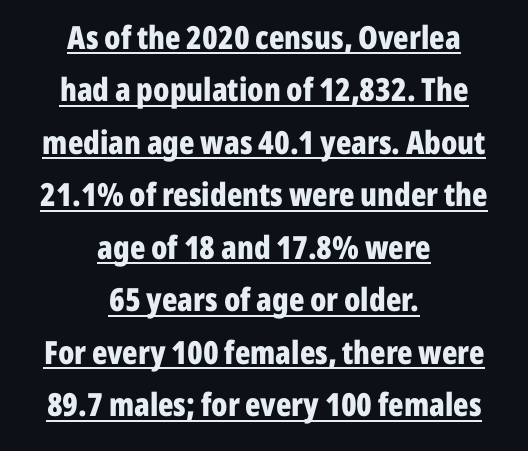
The image shows 32 px bold, condensed sans-serif type, upright; set centered, normal line spacing (1.64x), normal letter spacing, underlined; low stroke contrast and a medium x-height.
